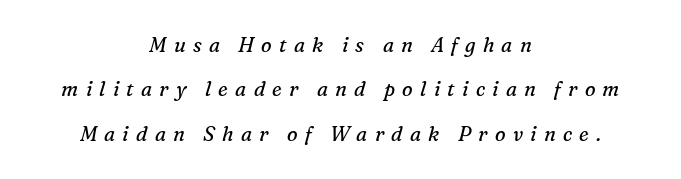
Successive baselines arrive slowly, with a big drop between each. No heavy texture on the line: the type isn't bold. Each word looks stretched out because of the extra space between its letters. There's an unmistakable incline to the writing here. The passage shown is not underscored anywhere.
